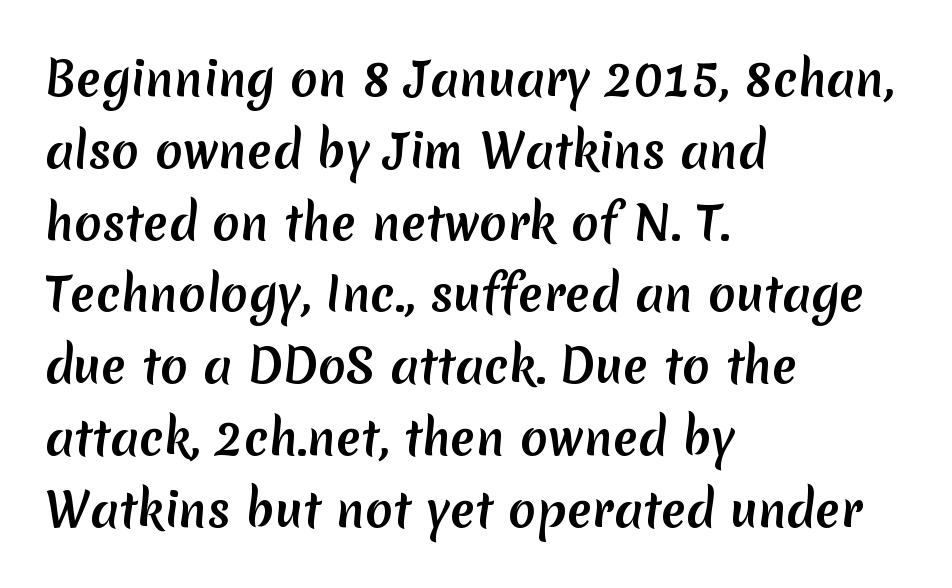
The image shows 46 px sans-serif type; set left-aligned, normal line spacing (1.56x), normal letter spacing, not underlined; medium stroke contrast and a medium x-height.
